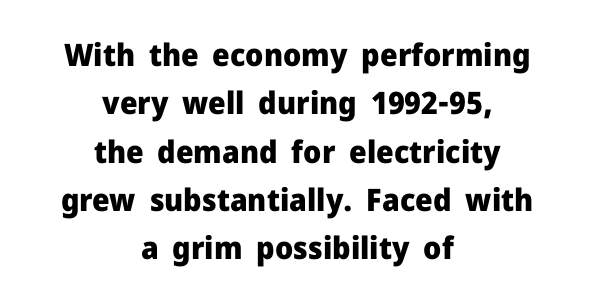
Glyph-to-glyph distance matches everyday printed text. The baseline area is clear. Is the block centered? Yes — each line is placed symmetrically about the middle. A dark, heavy texture on the line: the type is bold. The rendering shows plain stroke endings on the letterforms — a sans-serif design.
